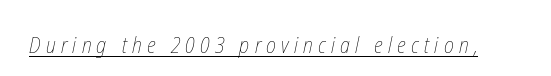
The image shows 22 px text type; set unusually wide letter spacing (+0.24 em), underlined.
